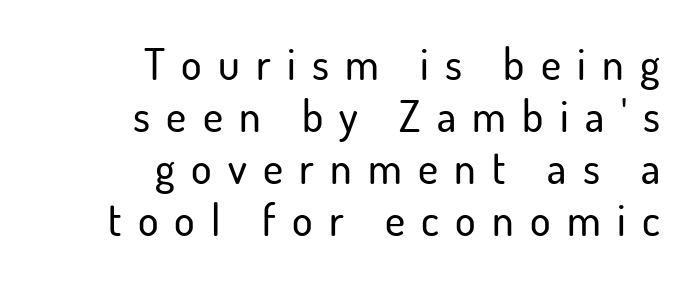
There is plenty of visible air inserted between adjacent glyphs. You can tell from the bare stems that sans-serif type was used. Anything drawn beneath the words? Only blank space. Does the copy run flush right? Yes — the right margin is perfectly even.
